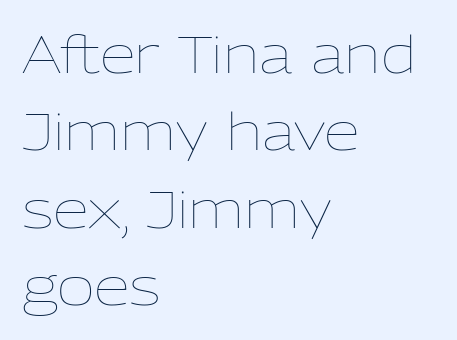
Q: Is the text bold? A: No.
Q: Is the text italic (slanted)? A: No, it is upright.
Q: Is the text underlined? A: No.
Q: How is the paragraph aligned? A: Left-aligned.
Q: Is the spacing between letters normal or unusually wide? A: Normal.
Q: Is the spacing between lines tight, normal or loose? A: Normal.
Q: Width (condensed, normal, or wide)? A: Normal.
Q: Stroke contrast? A: Low.
Q: x-height? A: Medium.
Q: Monospaced? A: No.
